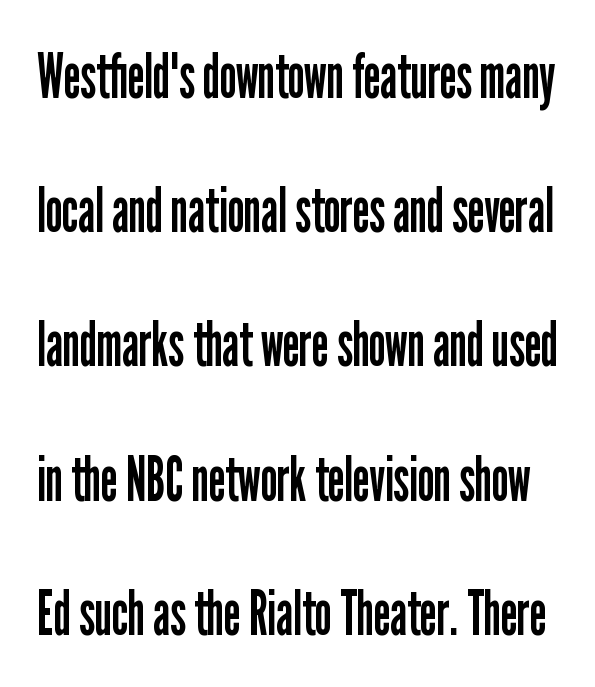
{"serif": "no", "italic": "no", "bold": "no", "weight": "regular", "width": "condensed", "stroke_contrast": "low", "x_height": "medium", "monospaced": "no", "underline": "no", "line_spacing": "loose", "line_spacing_ratio": 2.13, "letter_spacing": "normal", "letter_spacing_em": 0.0, "glyph_px": 63}
